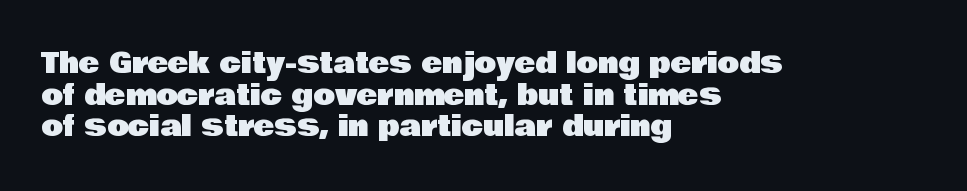
The image shows 28 px sans-serif type, upright; set left-aligned, tight line spacing (1.13x), normal letter spacing, not underlined; low stroke contrast and a large x-height.
